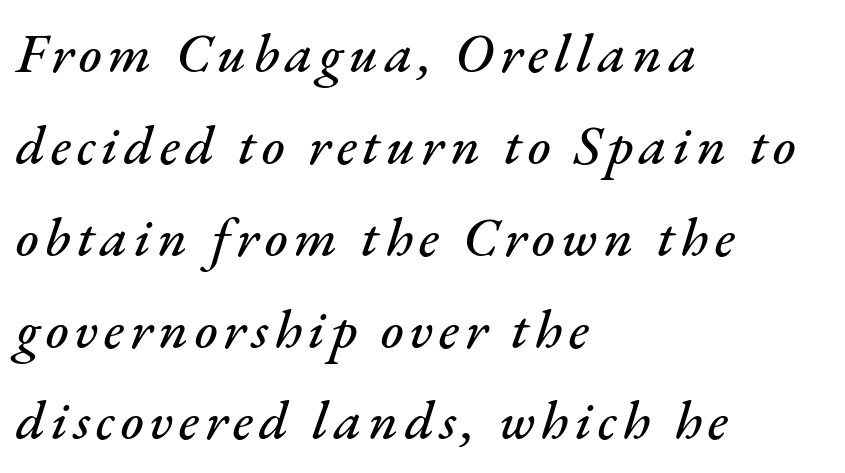
Q: Is the text italic (slanted)? A: Yes, it leans right by about 17 degrees.
Q: Is the text underlined? A: No.
Q: How is the paragraph aligned? A: Left-aligned.
Q: Is the spacing between lines tight, normal or loose? A: Normal.
Q: Width (condensed, normal, or wide)? A: Normal.
Q: Stroke contrast? A: Medium.
Q: x-height? A: Small.
Q: Monospaced? A: No.
